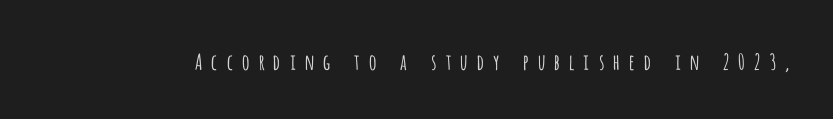
{"italic": "no", "bold": "no", "underline": "no", "letter_spacing": "wide", "letter_spacing_em": 0.33, "glyph_px": 22}
